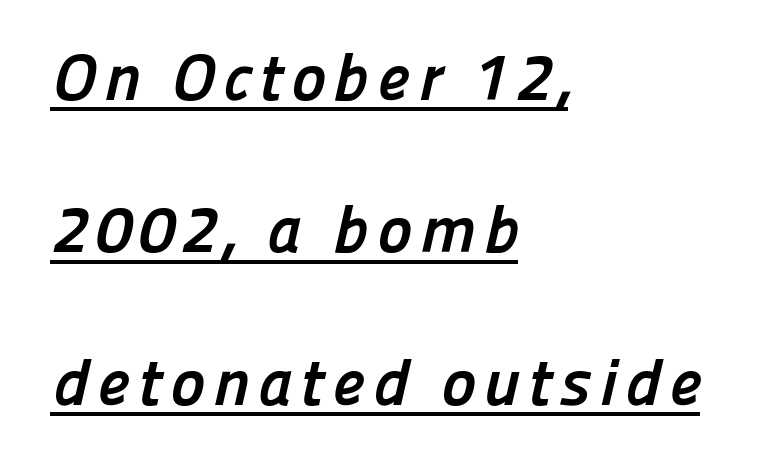
The image shows 66 px semibold sans-serif type; set left-aligned, loose line spacing (2.31x), underlined; low stroke contrast and a medium x-height.
